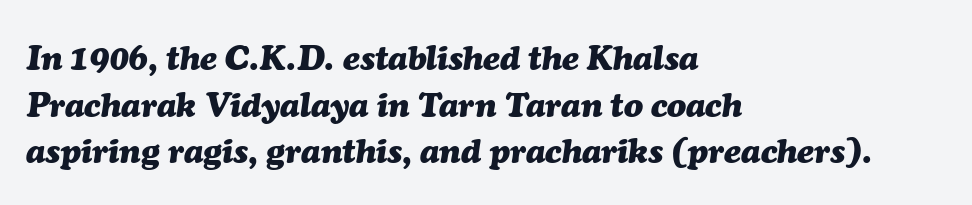
Q: Is the text bold? A: Yes.
Q: Is the text italic (slanted)? A: Yes, it leans right by about 7 degrees.
Q: Is the text underlined? A: No.
Q: How is the paragraph aligned? A: Left-aligned.
Q: Is the spacing between letters normal or unusually wide? A: Normal.
Q: Is the spacing between lines tight, normal or loose? A: Normal.
Q: Width (condensed, normal, or wide)? A: Normal.
Q: Stroke contrast? A: Medium.
Q: x-height? A: Medium.
Q: Monospaced? A: No.
